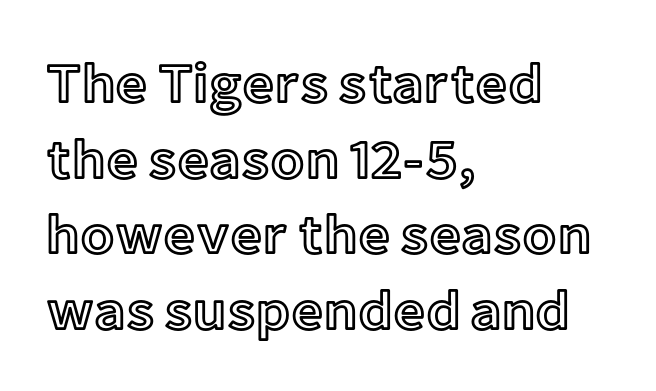
Q: Is the text italic (slanted)? A: No, it is upright.
Q: Is the text underlined? A: No.
Q: How is the paragraph aligned? A: Left-aligned.
Q: Is the spacing between letters normal or unusually wide? A: Normal.
Q: Is the spacing between lines tight, normal or loose? A: Normal.
Q: Width (condensed, normal, or wide)? A: Normal.
Q: x-height? A: Medium.
Q: Monospaced? A: No.
